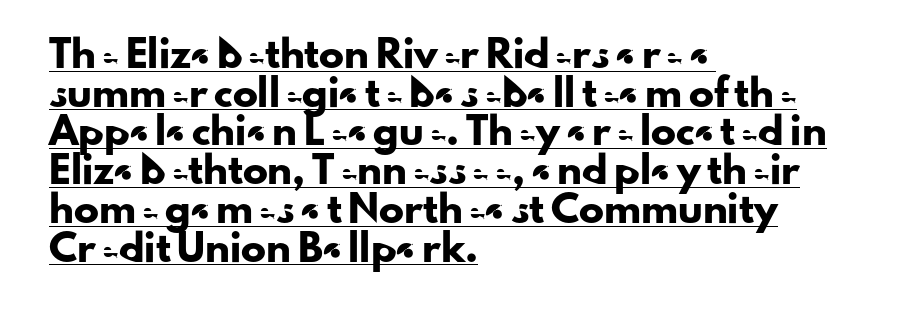
{"italic": "no", "underline": "yes", "align": "left", "line_spacing": "normal", "line_spacing_ratio": 1.55, "letter_spacing": "normal", "letter_spacing_em": 0.0, "glyph_px": 25}
